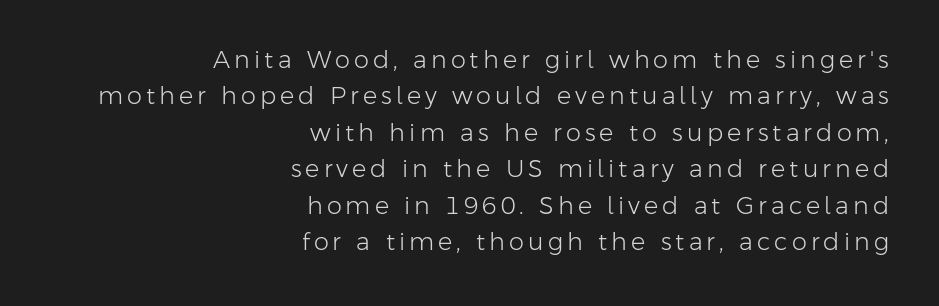
The image shows 24 px text type, upright; set right-aligned, normal line spacing (1.52x), not underlined.
